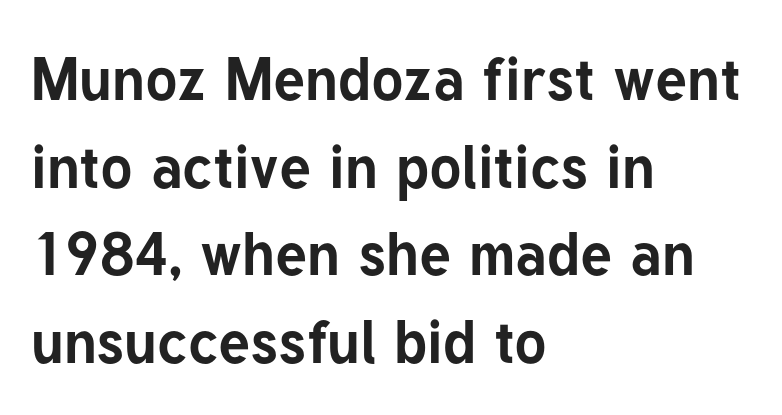
{"serif": "no", "italic": "no", "bold": "yes", "weight": "bold", "width": "normal", "stroke_contrast": "low", "x_height": "medium", "monospaced": "no", "underline": "no", "align": "left", "line_spacing": "normal", "line_spacing_ratio": 1.46, "letter_spacing": "normal", "letter_spacing_em": 0.0, "glyph_px": 60}
